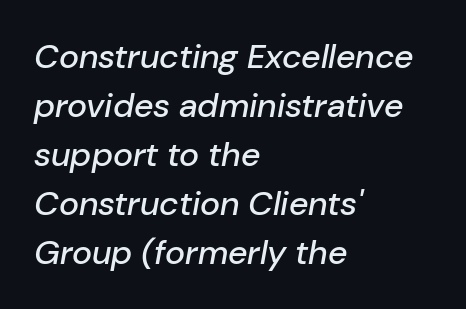
{"italic": "yes", "lean": "right", "slant_degrees": 10, "width": "normal", "stroke_contrast": "low", "x_height": "medium", "monospaced": "no", "underline": "no", "align": "left", "line_spacing": "normal", "line_spacing_ratio": 1.44, "letter_spacing": "normal", "letter_spacing_em": 0.0, "glyph_px": 34}
